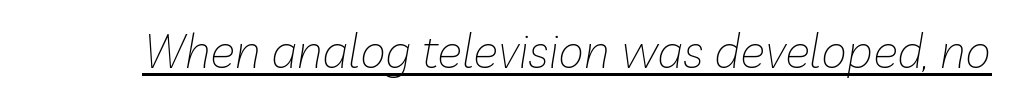
The image shows 47 px thin type, italic (leaning right); set normal letter spacing, underlined; low stroke contrast and a medium x-height.
